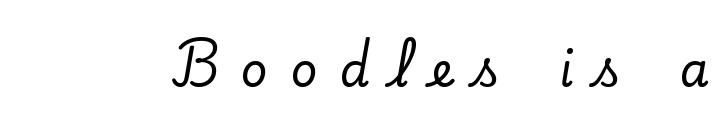
{"serif": "yes", "width": "normal", "stroke_contrast": "low", "x_height": "small", "monospaced": "no", "underline": "no", "letter_spacing": "wide", "letter_spacing_em": 0.47, "glyph_px": 47}
